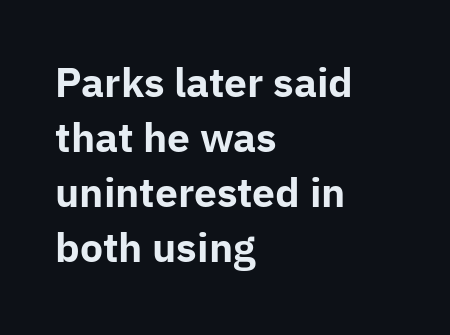
The image shows 39 px bold sans-serif type, upright; set left-aligned, normal line spacing (1.41x), normal letter spacing, not underlined; low stroke contrast and a medium x-height.
